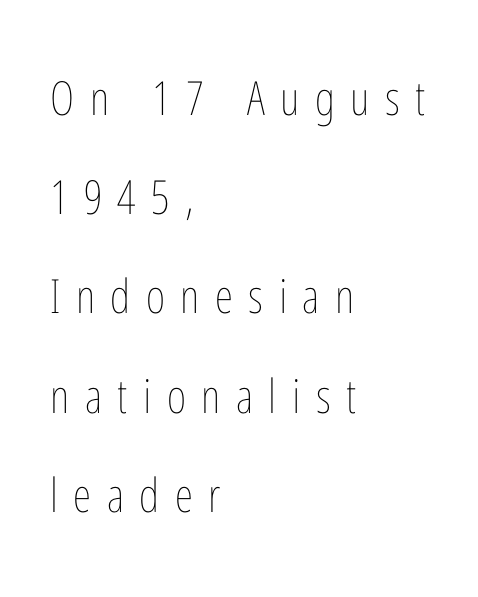
Stem width sits at or under what a default text font uses. The typography opts for an upright posture over an oblique one. This rendering widens character spacing well past its baseline value. Varying glyph widths throughout — classic text-font behaviour. Interline gaps are noticeably wide in this sample. These lines stack with their left ends in a neat column.
